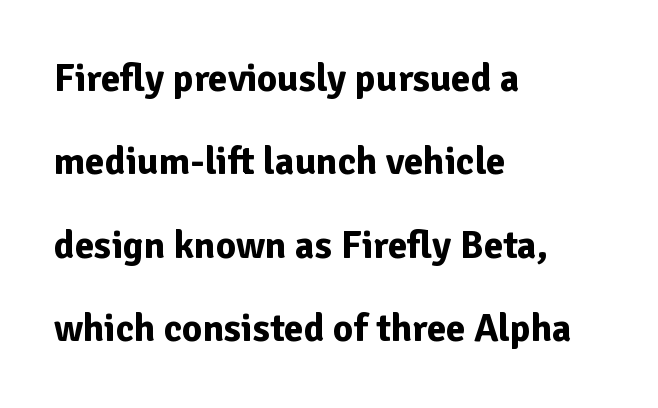
Which margin do the lines hug? The left one — the right edge is uneven. If you drew a line through each stem, it would be perfectly vertical. Letters rest on an invisible, unmarked baseline. You could not count columns in this text — the font is proportionally spaced. The designer dialed line spacing up above the default.
